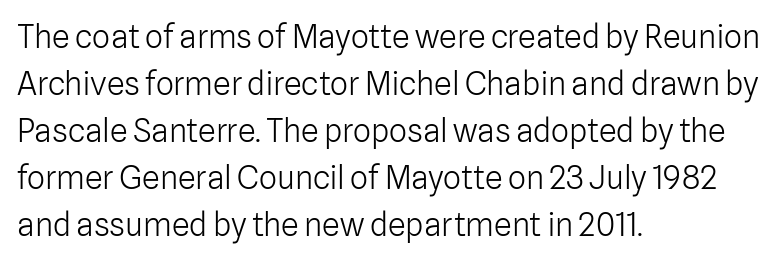
Vertical strokes here are truly vertical. Students, note that the glyphs here touch the page at normal intervals. The rendering uses natural spacing where letterforms have individual widths. Quick note: underline off. Letterform terminals end flat and unadorned throughout the passage.
